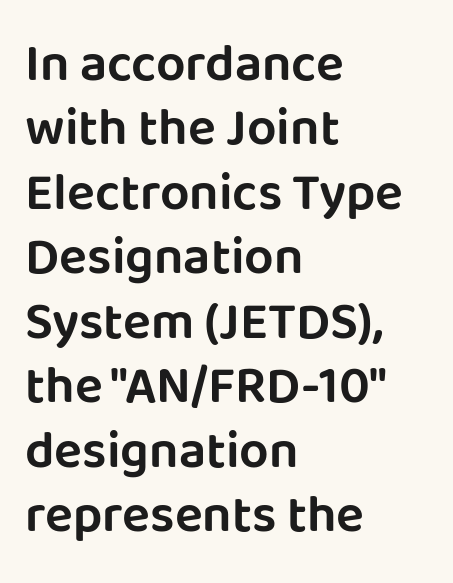
Q: Is the text italic (slanted)? A: No, it is upright.
Q: Is the typeface a serif or a sans-serif typeface? A: Sans-serif.
Q: Is the text underlined? A: No.
Q: How is the paragraph aligned? A: Left-aligned.
Q: Is the spacing between letters normal or unusually wide? A: Normal.
Q: Width (condensed, normal, or wide)? A: Normal.
Q: Stroke contrast? A: Low.
Q: x-height? A: Large.
Q: Monospaced? A: No.
